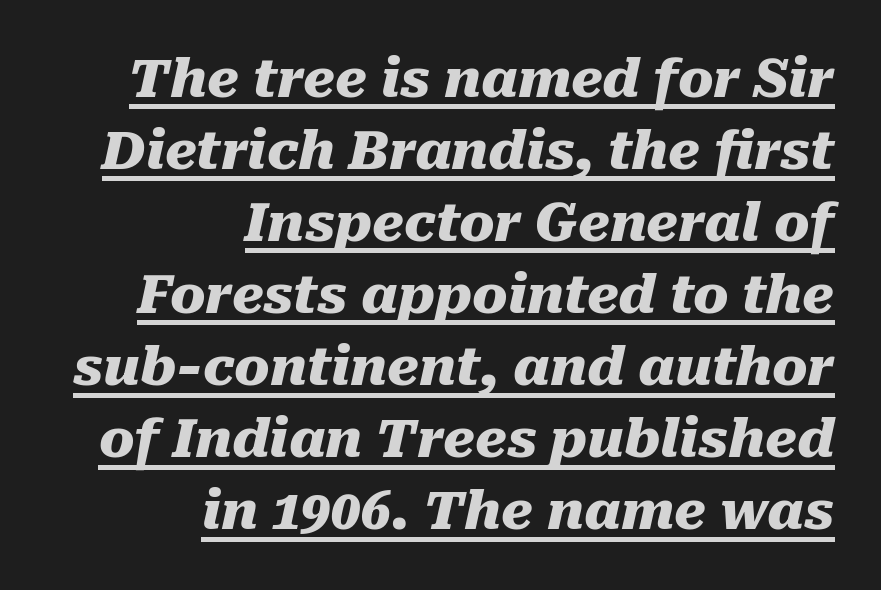
Q: Is the text bold? A: Yes.
Q: Is the text italic (slanted)? A: Yes, it leans right by about 10 degrees.
Q: Is the text underlined? A: Yes.
Q: How is the paragraph aligned? A: Right-aligned.
Q: Is the spacing between letters normal or unusually wide? A: Normal.
Q: Is the spacing between lines tight, normal or loose? A: Normal.
Q: Width (condensed, normal, or wide)? A: Normal.
Q: Stroke contrast? A: Medium.
Q: x-height? A: Medium.
Q: Monospaced? A: No.
